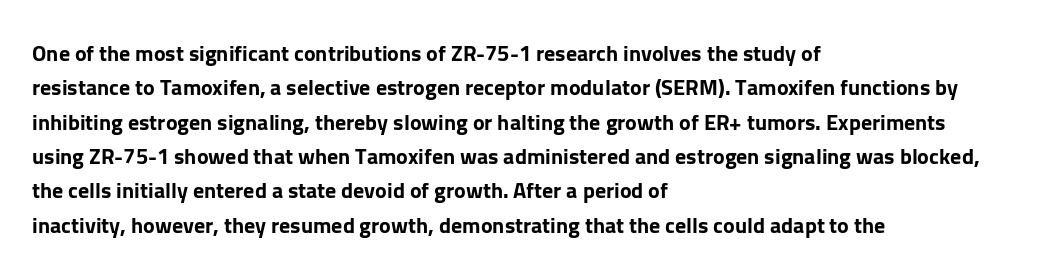
Upright lettering throughout. Just letters on the line, the space beneath them empty. The vertical gap from one line to the next is medium. Strong, thick strokes mark this as bold type. Short and long lines alike share a common starting point at left.
